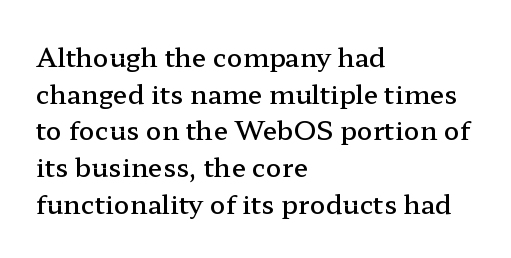
Q: Is the text bold? A: Semi-bold.
Q: Is the text italic (slanted)? A: No, it is upright.
Q: Is the text underlined? A: No.
Q: How is the paragraph aligned? A: Left-aligned.
Q: Is the spacing between letters normal or unusually wide? A: Normal.
Q: Is the spacing between lines tight, normal or loose? A: Normal.
